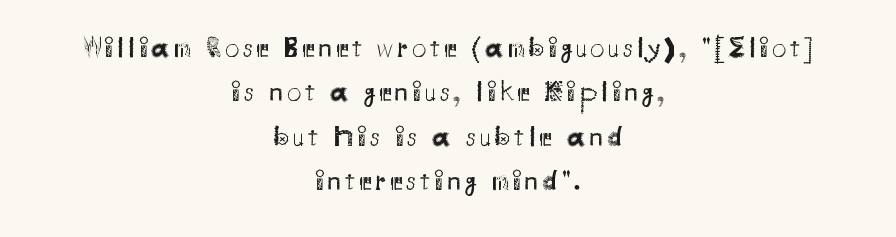
Q: Is the text bold? A: No.
Q: Is the text italic (slanted)? A: No, it is upright.
Q: Is the typeface a serif or a sans-serif typeface? A: Sans-serif.
Q: Is the text underlined? A: No.
Q: How is the paragraph aligned? A: Centered.
Q: Is the spacing between lines tight, normal or loose? A: Normal.
Q: Width (condensed, normal, or wide)? A: Normal.
Q: Stroke contrast? A: Medium.
Q: x-height? A: Small.
Q: Monospaced? A: No.
